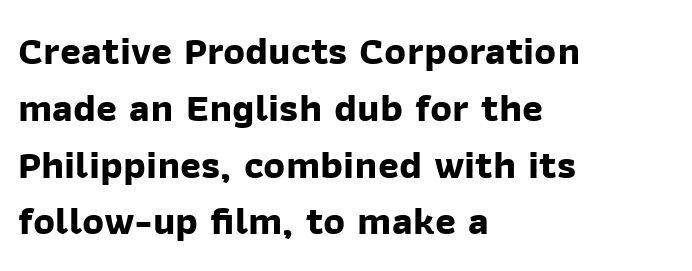
The space beneath each line is pristine and unruled. Here the designer chose a conventional face with non-uniform glyph widths. Standard letterfit; no display-style spreading of the glyphs. Is there much room between lines? A standard amount, neither cramped nor airy.
